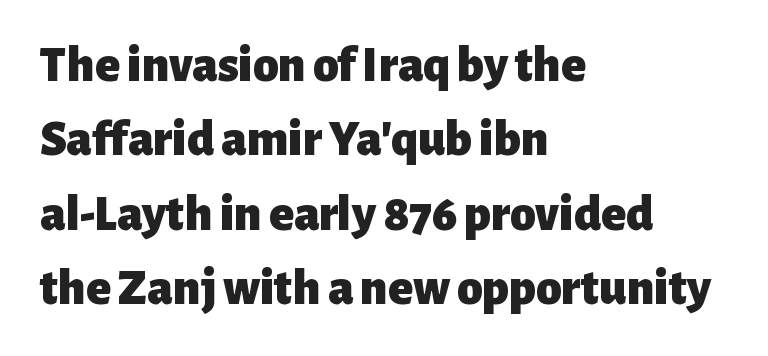
The image shows 51 px heavy sans-serif type, upright; set left-aligned, normal line spacing (1.46x), normal letter spacing, not underlined; low stroke contrast and a medium x-height.
